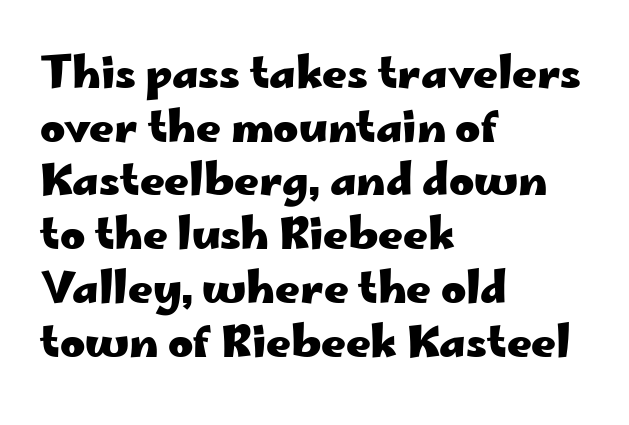
Q: Is the text bold? A: Yes.
Q: Is the text italic (slanted)? A: No, it is upright.
Q: Is the typeface a serif or a sans-serif typeface? A: Sans-serif.
Q: Is the text underlined? A: No.
Q: How is the paragraph aligned? A: Left-aligned.
Q: Is the spacing between letters normal or unusually wide? A: Normal.
Q: Is the spacing between lines tight, normal or loose? A: Normal.
Q: Width (condensed, normal, or wide)? A: Wide.
Q: Stroke contrast? A: Low.
Q: x-height? A: Small.
Q: Monospaced? A: No.
